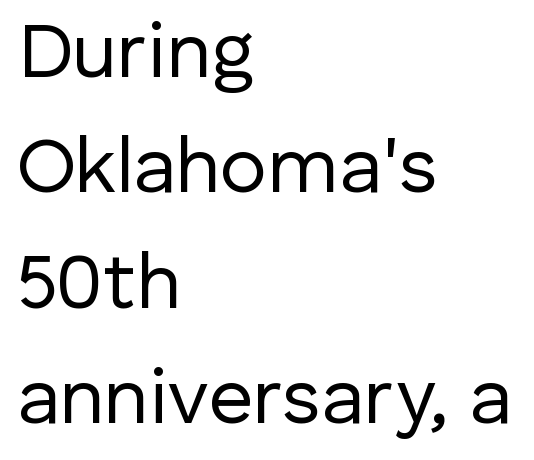
{"serif": "no", "italic": "no", "bold": "no", "weight": "regular", "width": "normal", "stroke_contrast": "low", "x_height": "medium", "monospaced": "no", "underline": "no", "align": "left", "line_spacing": "normal", "line_spacing_ratio": 1.48, "letter_spacing": "normal", "letter_spacing_em": 0.0, "glyph_px": 78}
